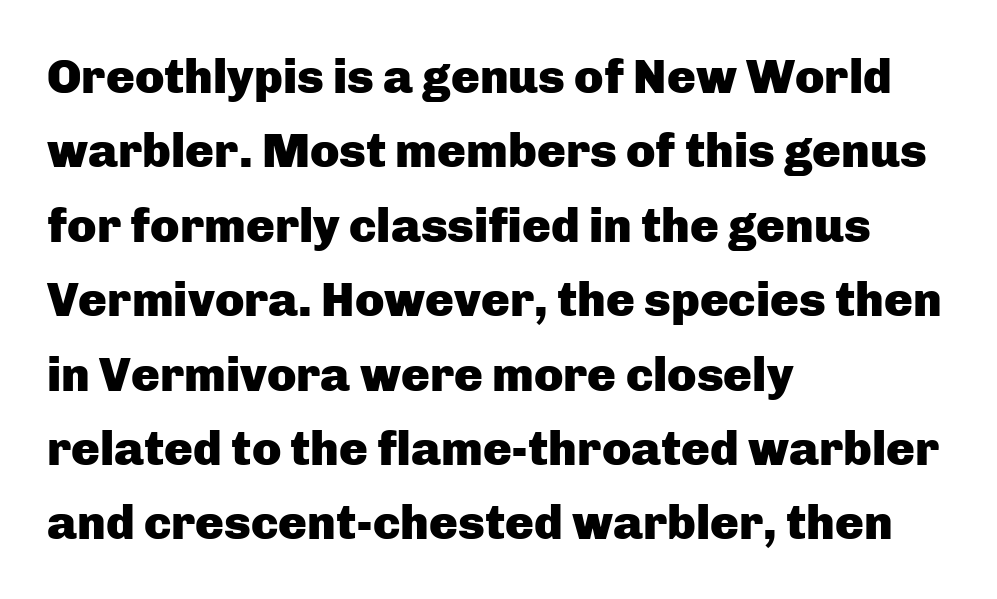
{"serif": "no", "italic": "no", "bold": "yes", "weight": "heavy", "width": "normal", "stroke_contrast": "low", "x_height": "medium", "monospaced": "no", "underline": "no", "align": "left", "line_spacing": "normal", "line_spacing_ratio": 1.55, "letter_spacing": "normal", "letter_spacing_em": 0.0, "glyph_px": 48}
